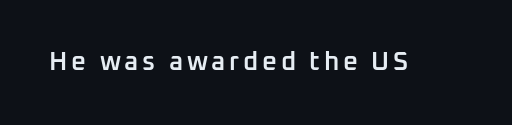
Glance below the letters and you will spot only blank space. In terms of weight, the rendering is demibold, just under bold. The font's upright variant was chosen for this text.
